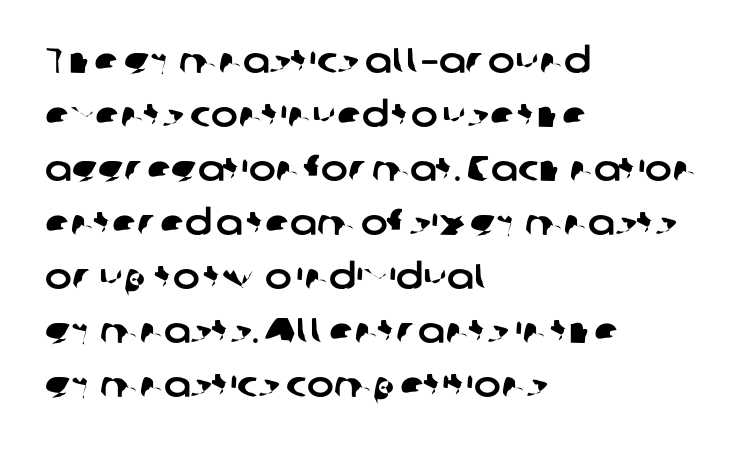
The image shows 36 px sans-serif type; set left-aligned, normal line spacing (1.5x), normal letter spacing, not underlined; low stroke contrast and a medium x-height.
